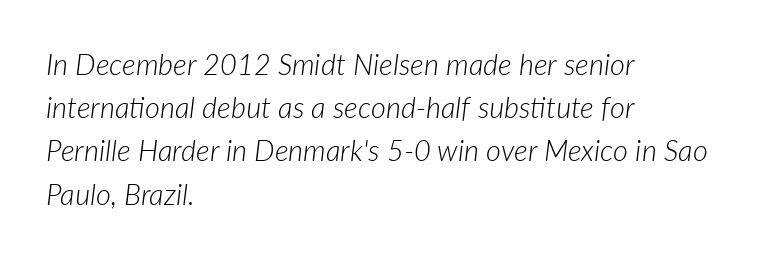
Q: Is the text bold? A: No.
Q: Is the text italic (slanted)? A: Yes, it leans right by about 7 degrees.
Q: Is the text underlined? A: No.
Q: How is the paragraph aligned? A: Left-aligned.
Q: Is the spacing between letters normal or unusually wide? A: Normal.
Q: Is the spacing between lines tight, normal or loose? A: Normal.
Q: Width (condensed, normal, or wide)? A: Normal.
Q: Stroke contrast? A: Low.
Q: x-height? A: Medium.
Q: Monospaced? A: No.
